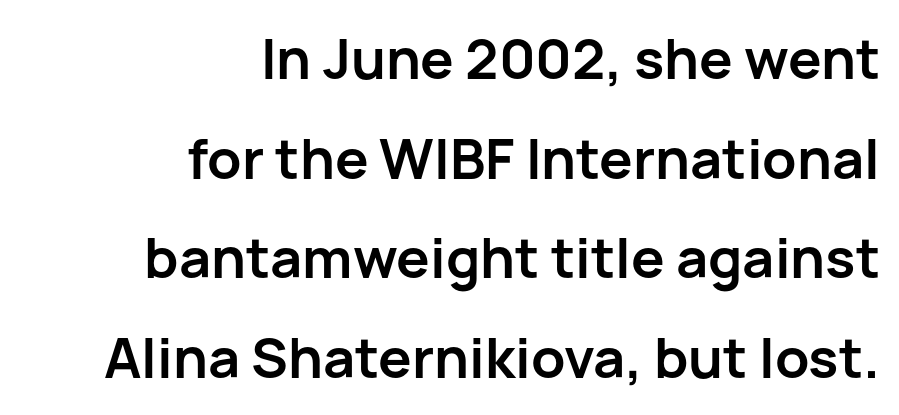
{"serif": "no", "italic": "no", "bold": "yes", "weight": "semibold", "width": "normal", "stroke_contrast": "low", "x_height": "medium", "monospaced": "no", "underline": "no", "align": "right", "line_spacing_ratio": 1.78, "letter_spacing": "normal", "letter_spacing_em": 0.0, "glyph_px": 56}
